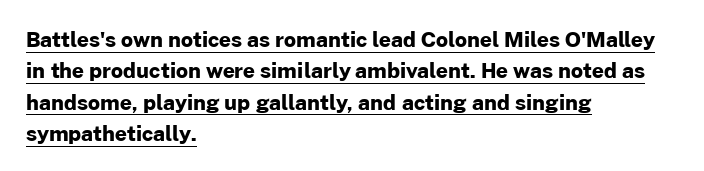
{"italic": "no", "bold": "yes", "underline": "yes", "align": "left", "line_spacing": "normal", "line_spacing_ratio": 1.49, "letter_spacing": "normal", "letter_spacing_em": 0.0, "glyph_px": 21}
